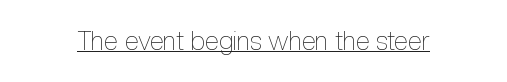
The image shows 26 px text type, upright; set normal letter spacing, underlined.
